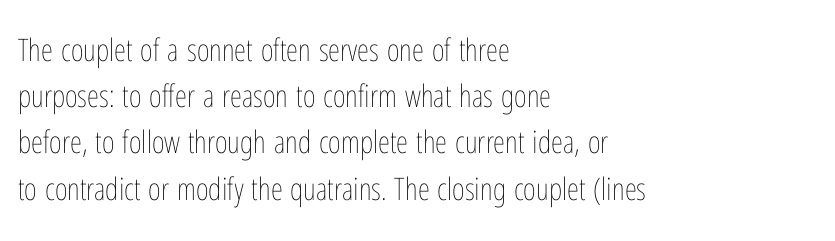
Horizontally, the lines are justified to the leading edge only. You could not count columns in this text — the font is proportionally spaced. Check under the words: just untouched page. Italic: no, the glyphs are upright roman. Weight: not bold — regular or lighter.
